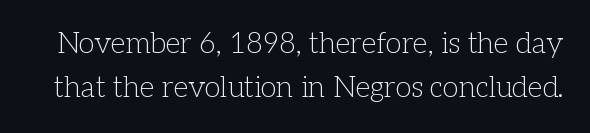
The image shows 29 px light serif type, upright; set normal line spacing (1.52x), normal letter spacing, not underlined; low stroke contrast and a medium x-height.
